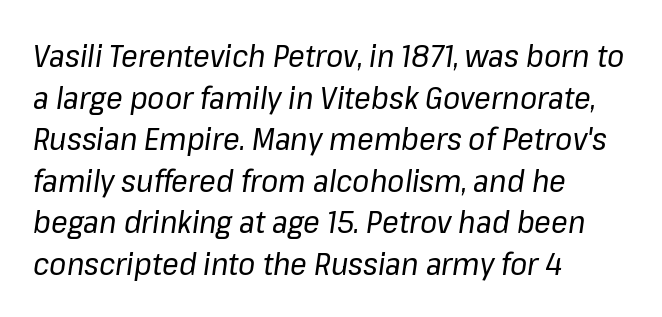
This rendering features lettering with no underline. The rows are spaced the way most documents space them. This is not heavy type; no bold has been used. The lettering tilts uniformly, giving the passage an italic look. Do the characters align in a grid? No, the font is proportional. Letter spacing: default.
